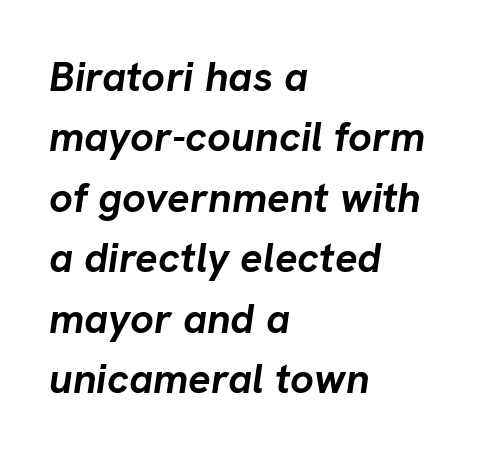
{"italic": "yes", "lean": "right", "slant_degrees": 8, "bold": "yes", "weight": "semibold", "width": "normal", "stroke_contrast": "low", "x_height": "medium", "monospaced": "no", "underline": "no", "align": "left", "line_spacing": "normal", "line_spacing_ratio": 1.44, "letter_spacing": "normal", "letter_spacing_em": 0.0, "glyph_px": 42}
